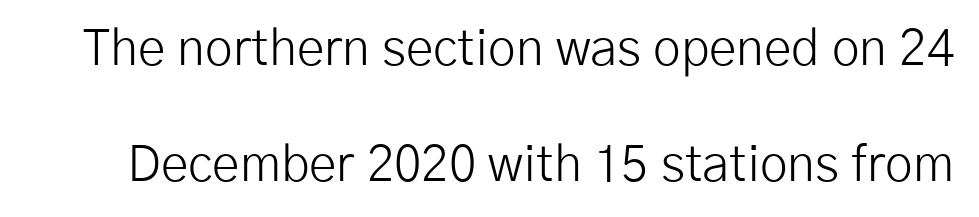
The image shows 50 px light sans-serif type, upright; set loose line spacing (2.32x), normal letter spacing, not underlined; low stroke contrast and a medium x-height.
